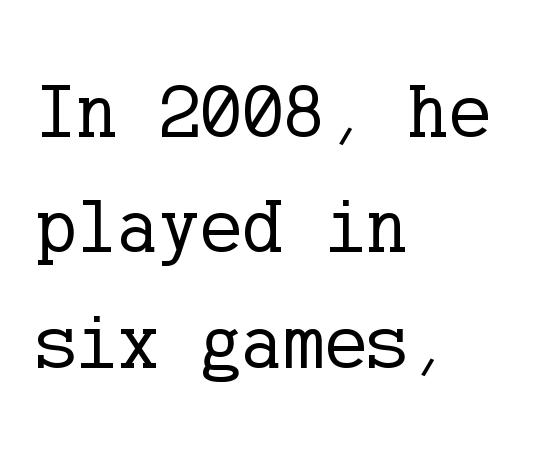
A serif font was chosen for this passage. Any mark beneath the type? The region is blank. Upright lettering throughout. Is the block centered? No — it sits flush against the left margin. Think standard paragraph weight, or any step lighter than that.
